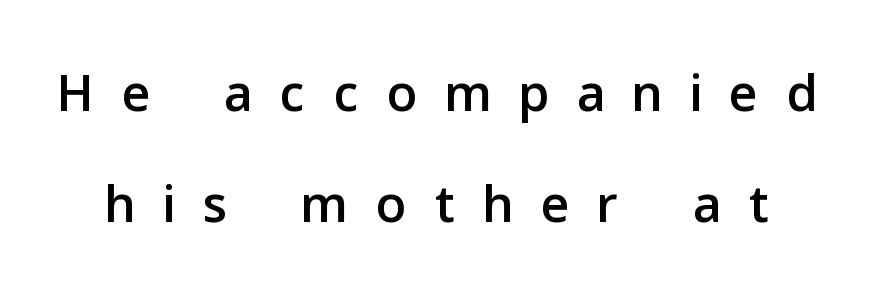
{"serif": "no", "italic": "no", "width": "normal", "stroke_contrast": "low", "x_height": "medium", "monospaced": "no", "underline": "no", "line_spacing": "normal", "line_spacing_ratio": 1.48, "letter_spacing": "wide", "letter_spacing_em": 0.39, "glyph_px": 75}
